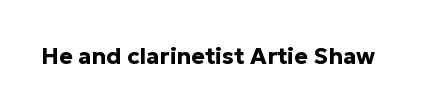
Q: Is the text bold? A: Yes.
Q: Is the text italic (slanted)? A: No, it is upright.
Q: Is the text underlined? A: No.
Q: Is the spacing between letters normal or unusually wide? A: Normal.
